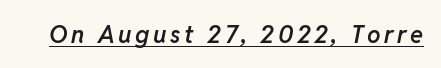
{"italic": "yes", "lean": "right", "slant_degrees": 11, "bold": "semi", "underline": "yes", "glyph_px": 24}
